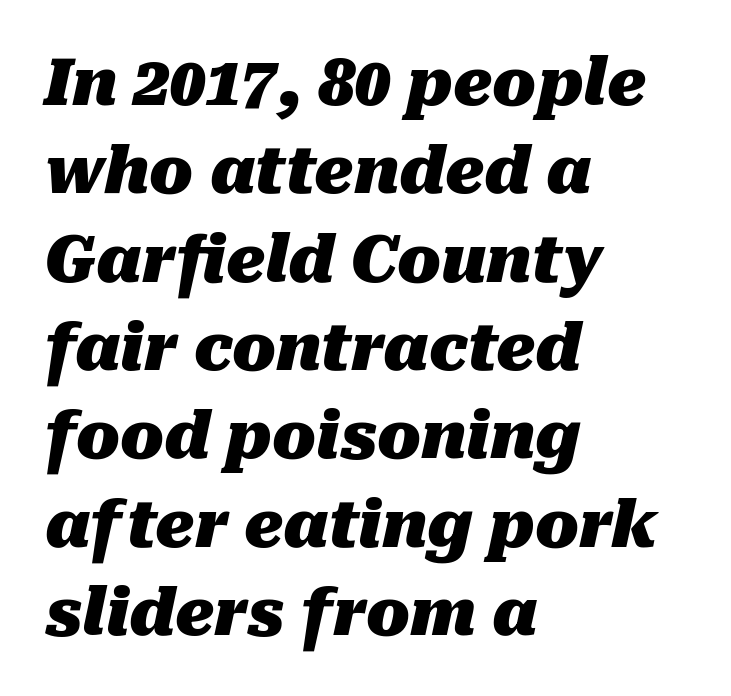
Visually the block forms a straight wall on the left and a jagged coastline on the right. Notice how the stems are inclined rather than vertical — that's the hallmark of italics. Vertical spacing — default. Character widths vary here, with narrow letters taking less room than wide ones.
